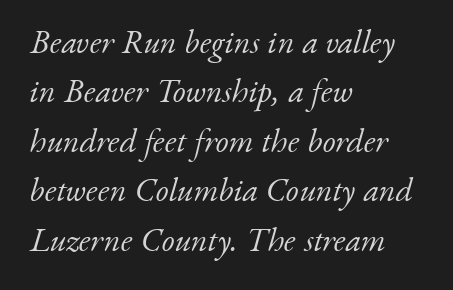
The image shows 33 px light serif type, italic (leaning right); set left-aligned, normal line spacing (1.5x), normal letter spacing, not underlined; low stroke contrast and a small x-height.
